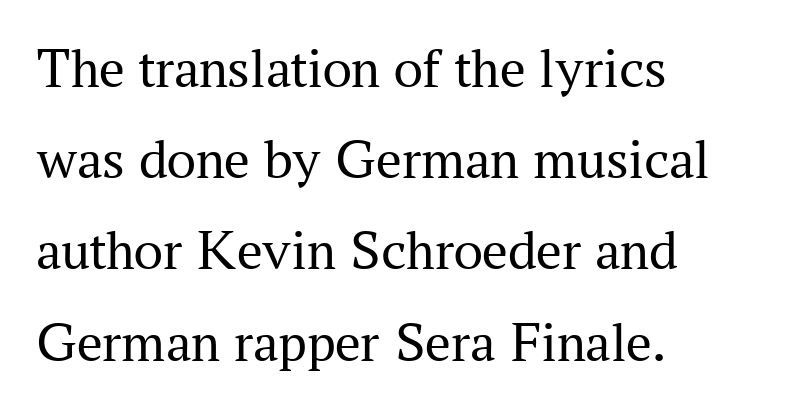
Underline: absent. When letters stand straight like this, we call the style roman or upright. If you drew a ruler down the left edge, every line would touch it. The weight would be labelled regular, book, light, or lighter still. Yep, those are serifs on the letters. A typesetter would call this proportional, since set widths differ per character.
